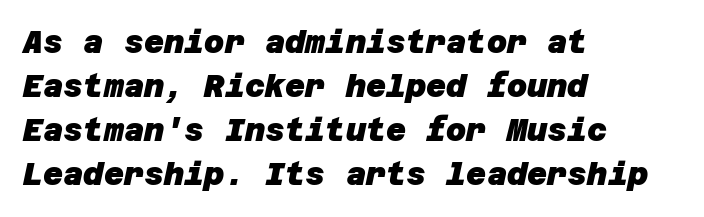
The image shows 31 px heavy sans-serif type; set left-aligned, normal line spacing (1.42x), normal letter spacing, not underlined; low stroke contrast and a large x-height.
